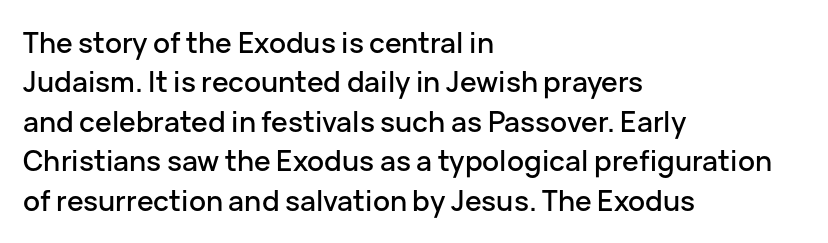
{"serif": "no", "italic": "no", "width": "normal", "stroke_contrast": "low", "x_height": "medium", "monospaced": "no", "underline": "no", "align": "left", "line_spacing": "normal", "line_spacing_ratio": 1.41, "letter_spacing": "normal", "letter_spacing_em": 0.0, "glyph_px": 28}
